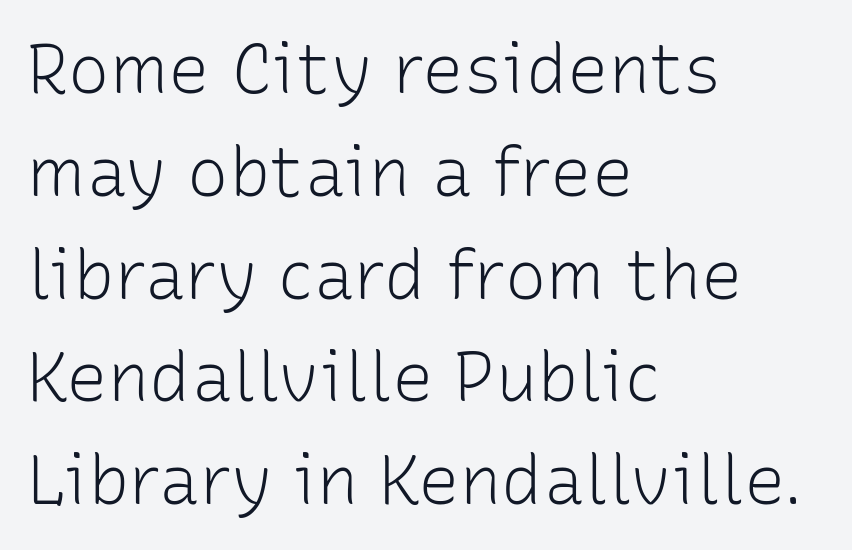
Q: Is the text bold? A: No.
Q: Is the text italic (slanted)? A: No, it is upright.
Q: Is the typeface a serif or a sans-serif typeface? A: Sans-serif.
Q: Is the text underlined? A: No.
Q: How is the paragraph aligned? A: Left-aligned.
Q: Is the spacing between letters normal or unusually wide? A: Normal.
Q: Is the spacing between lines tight, normal or loose? A: Normal.
Q: Width (condensed, normal, or wide)? A: Normal.
Q: Stroke contrast? A: Low.
Q: x-height? A: Medium.
Q: Monospaced? A: No.
